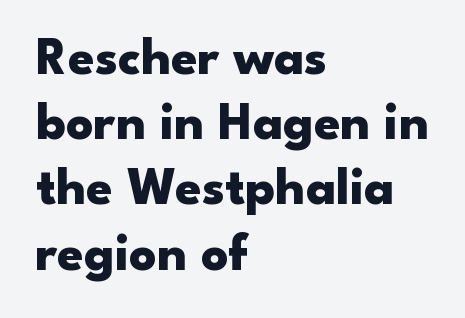
{"serif": "no", "italic": "no", "bold": "yes", "weight": "heavy", "width": "wide", "stroke_contrast": "low", "x_height": "small", "monospaced": "no", "underline": "no", "align": "left", "line_spacing_ratio": 1.23, "letter_spacing": "normal", "letter_spacing_em": 0.0, "glyph_px": 53}
